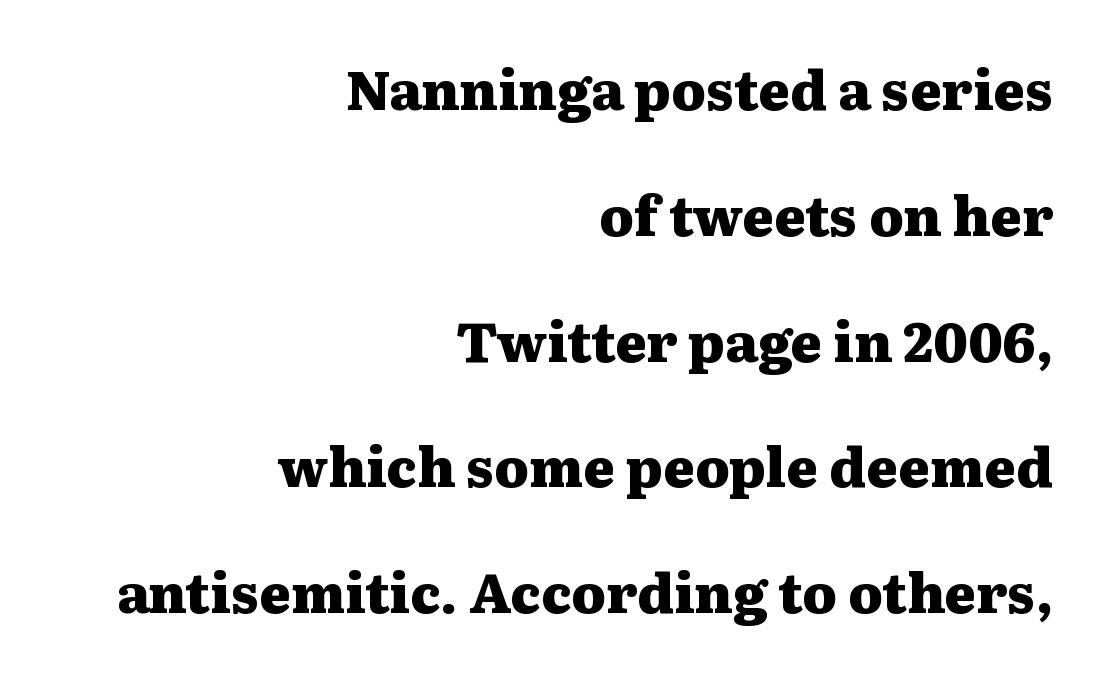
Q: Is the text bold? A: Yes.
Q: Is the text italic (slanted)? A: No, it is upright.
Q: Is the typeface a serif or a sans-serif typeface? A: Serif.
Q: Is the text underlined? A: No.
Q: How is the paragraph aligned? A: Right-aligned.
Q: Is the spacing between letters normal or unusually wide? A: Normal.
Q: Is the spacing between lines tight, normal or loose? A: Loose.
Q: Width (condensed, normal, or wide)? A: Wide.
Q: Stroke contrast? A: Medium.
Q: x-height? A: Medium.
Q: Monospaced? A: No.
